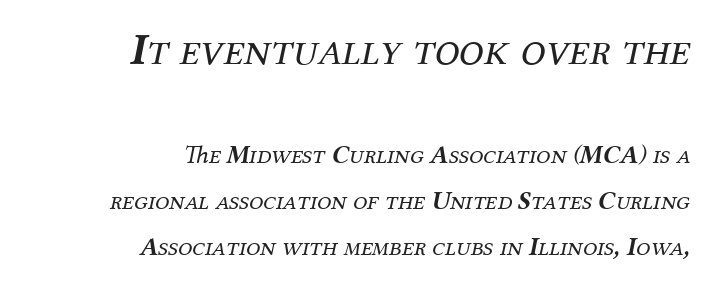
The image shows 45 px regular-weight serif type, italic (leaning right); set right-aligned, line spacing 1.77x, normal letter spacing, not underlined; the first (top) block is 1.73x larger; medium stroke contrast and a medium x-height.
